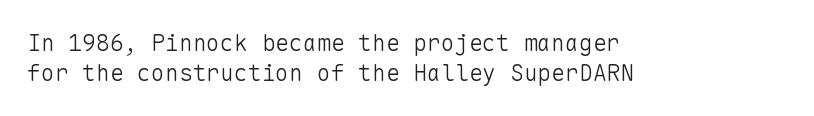
{"italic": "no", "bold": "no", "underline": "no", "align": "left", "line_spacing": "normal", "line_spacing_ratio": 1.31, "letter_spacing": "normal", "letter_spacing_em": 0.0, "glyph_px": 23}
